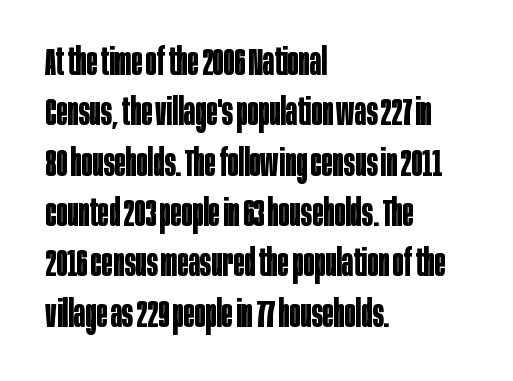
This is roman type, the default non-slanted kind. Leading: standard. Character widths vary here, with narrow letters taking less room than wide ones. The strip under each line holds only bare page. The characters look thick and weighty, a clear bold.
